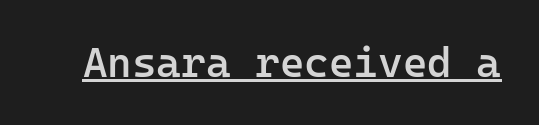
The image shows 42 px semibold sans-serif type, upright, monospaced; set normal letter spacing, underlined; low stroke contrast and a medium x-height.
